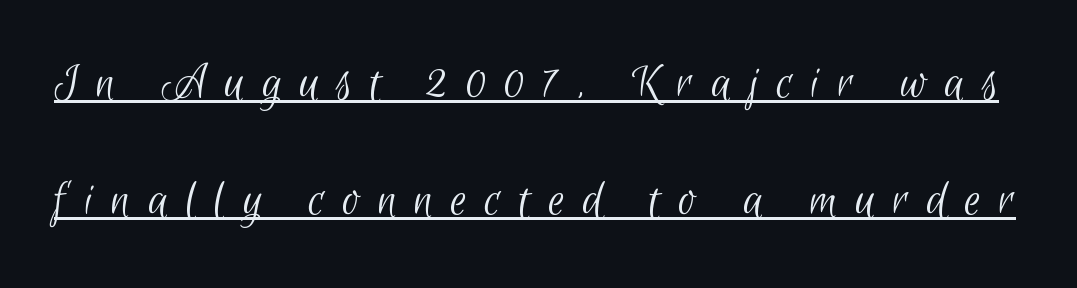
Weight class: somewhere from thin through regular. Words appear elongated and porous because spacing is wide. The typeface chosen for these lines omits serifs. The face used here is proportionally spaced, like ordinary book or web type.
